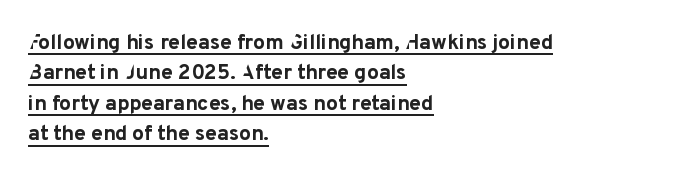
Q: Is the text bold? A: Yes.
Q: Is the text italic (slanted)? A: No, it is upright.
Q: Is the text underlined? A: Yes.
Q: How is the paragraph aligned? A: Left-aligned.
Q: Is the spacing between letters normal or unusually wide? A: Normal.
Q: Is the spacing between lines tight, normal or loose? A: Normal.
